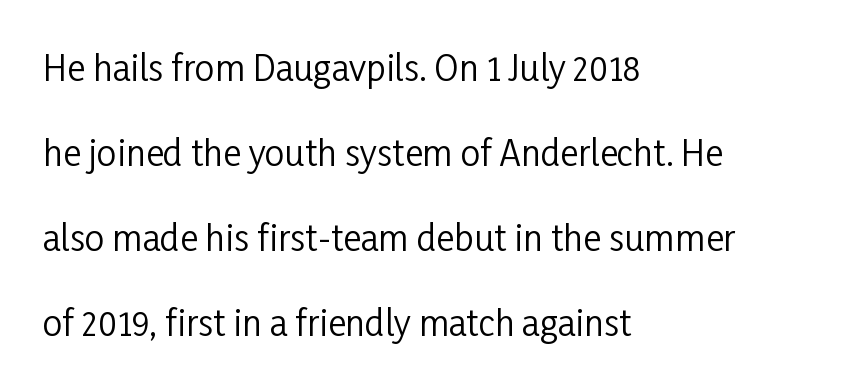
The typesetter chose a ragged-right arrangement here. The space beneath each line is pristine and unruled. Here the designer chose a conventional face with non-uniform glyph widths. The letterforms sit shoulder to shoulder at normal distance.
